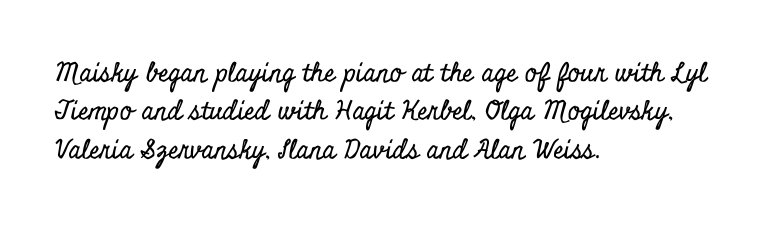
These lines keep a tight, regular rhythm from letter to letter. A student would call this left alignment; a typographer would say flush left, rag right. Descenders are the only things crossing below the line. Evenly set lines give the paragraph a standard silhouette.
